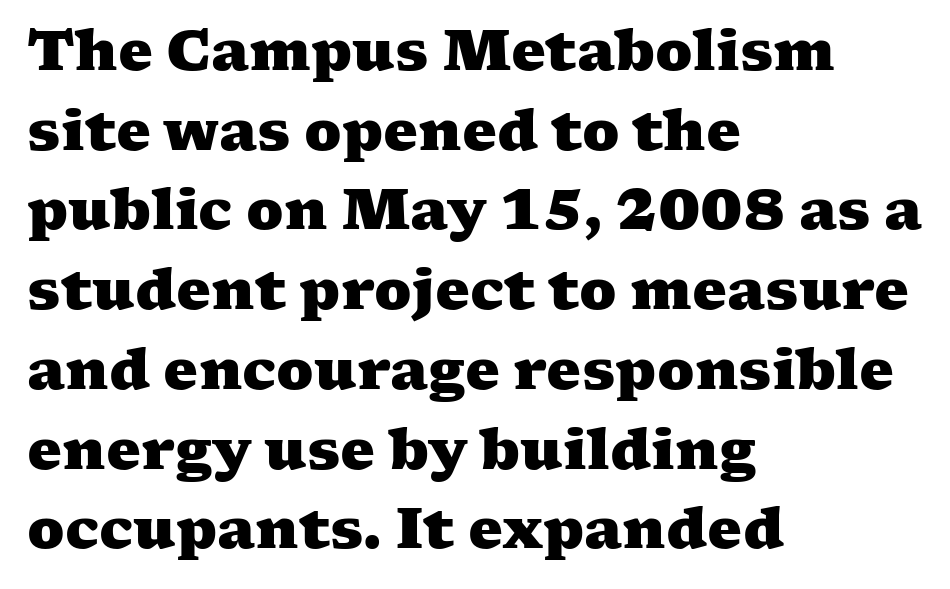
The image shows 55 px heavy, wide serif type; set left-aligned, normal line spacing (1.45x), normal letter spacing, not underlined; medium stroke contrast and a medium x-height.
